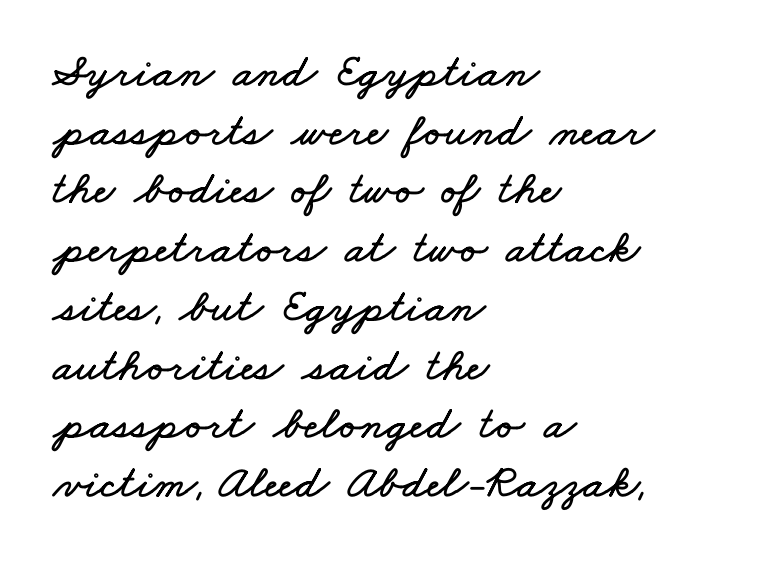
Spacing verdict: proportional, widths tailored to each character. Students, observe: this is what conventionally led text looks like. Each line starts at the same left margin while the right side varies. Words appear dense and cohesive because spacing is normal.
